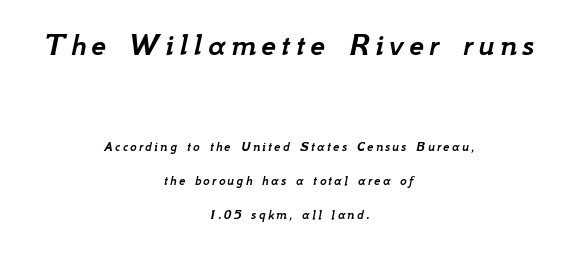
The image shows 33 px text type, italic (leaning right); set centered, loose line spacing (2.46x), not underlined; the first (top) block is 2.36x larger; low stroke contrast and a small x-height.
